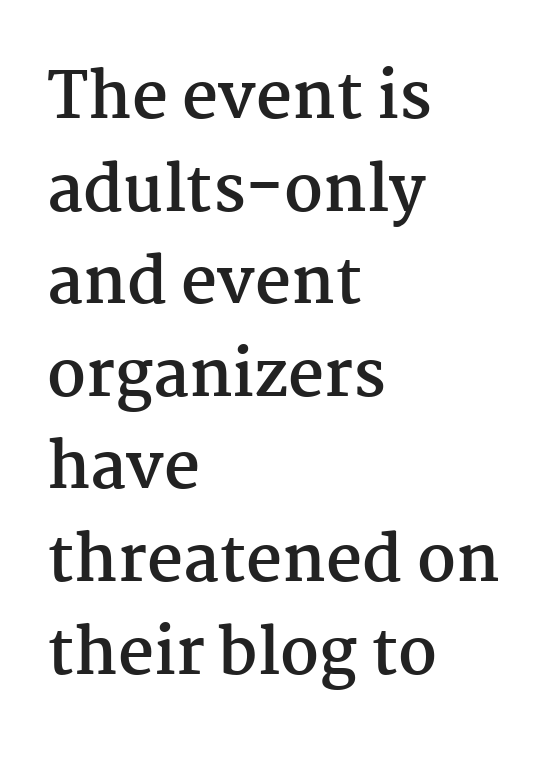
The image shows 63 px semibold serif type, upright; set left-aligned, normal line spacing (1.47x), normal letter spacing, not underlined; medium stroke contrast and a medium x-height.
